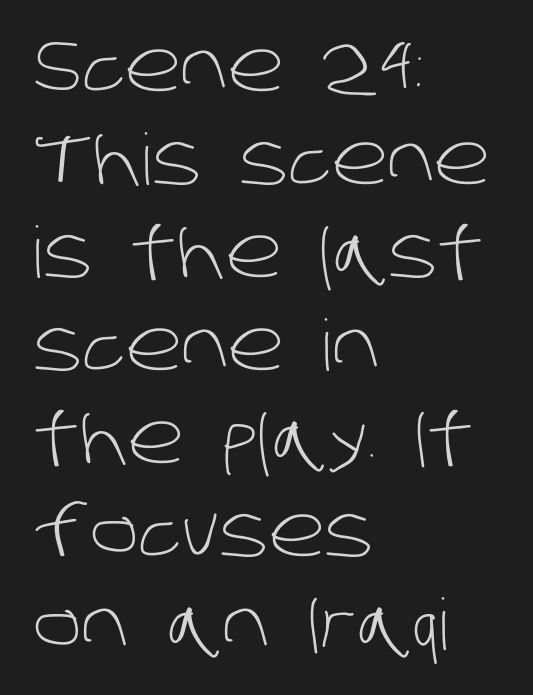
No extra tracking has been applied to these lines. Character widths vary here, with narrow letters taking less room than wide ones. The letters carry no serifs — their stems end cleanly without finishing strokes. Stem width sits at or under what a default text font uses. Leftover space on each line is placed entirely after the last word. Unmarked baselines from the first word to the last.
